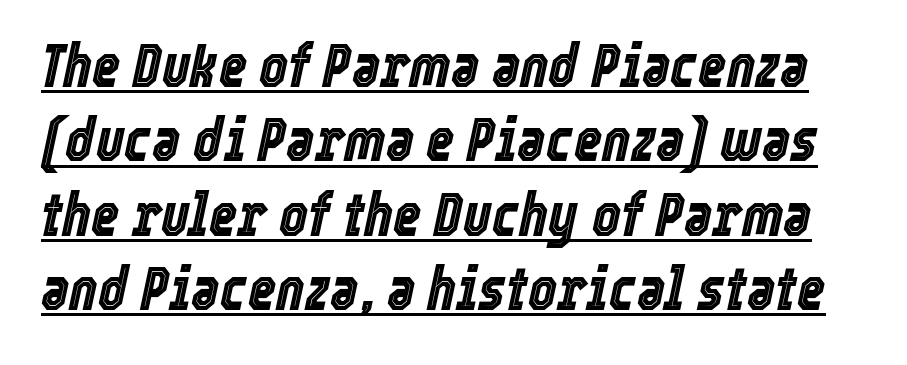
{"italic": "yes", "lean": "right", "slant_degrees": 12, "width": "condensed", "x_height": "medium", "monospaced": "no", "underline": "yes", "line_spacing_ratio": 1.22, "letter_spacing": "normal", "letter_spacing_em": 0.0, "glyph_px": 61}
